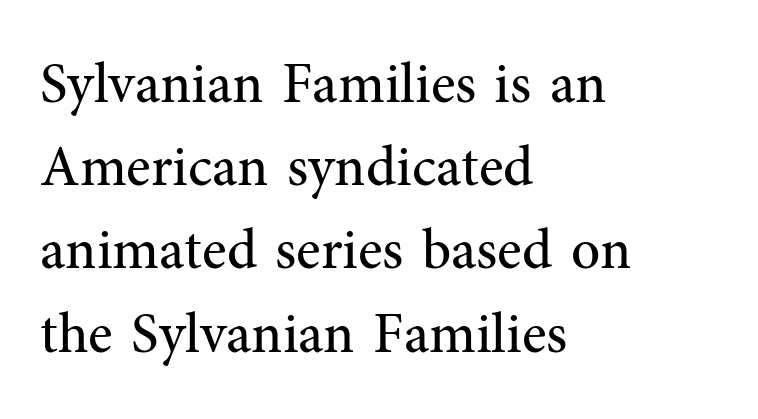
The image shows 57 px regular-weight serif type, upright; set left-aligned, normal line spacing (1.46x), normal letter spacing, not underlined; medium stroke contrast and a medium x-height.
